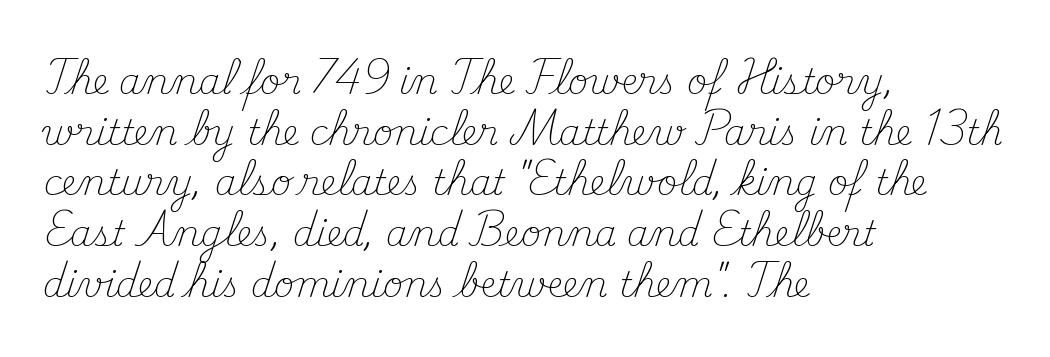
The foot of each line stays bare and open. How would I describe the line gaps? Plain and ordinary. The face used here is proportionally spaced, like ordinary book or web type. The font family rendered here belongs to the serif group. Observe the ordinary spacing: letters are neighbours, not strangers. Heft: none added — not bold.
